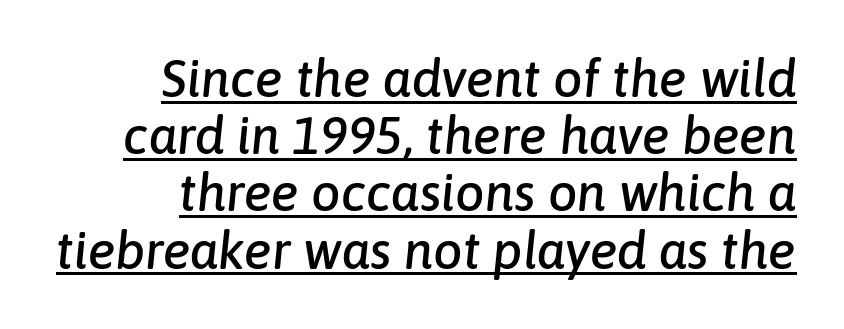
The image shows 52 px text type, italic (leaning right); set right-aligned, tight line spacing (1.1x), normal letter spacing, underlined; low stroke contrast and a medium x-height.
